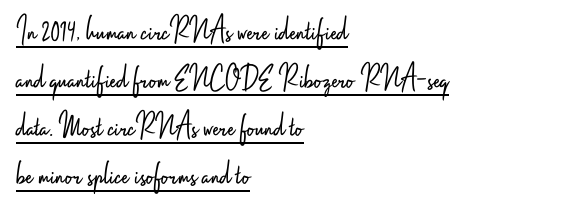
Is the block centered? No — it sits flush against the left margin. The lines sit at an ordinary, default distance from one another. Somebody hit Ctrl+U on this one — the words are underlined. Font category for this specimen: sans-serif. Standard letterfit; no display-style spreading of the glyphs.
